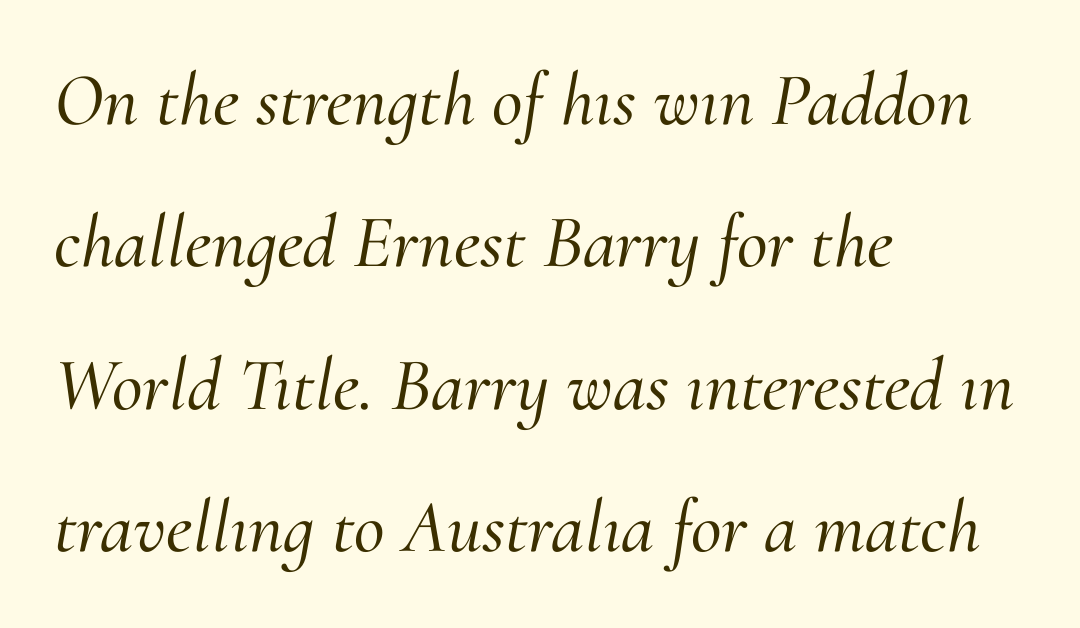
Characters follow at the spacing the type designer built in. This is oblique type, the kind used for emphasis or titles. I'd call this a serif setting — the letters wear small feet. Proportional: the letters do not fall into vertical columns.
